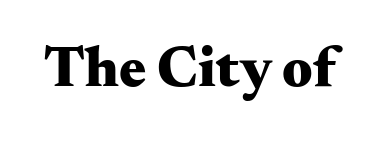
{"serif": "yes", "italic": "no", "bold": "yes", "weight": "heavy", "width": "wide", "stroke_contrast": "medium", "x_height": "small", "monospaced": "no", "underline": "no", "letter_spacing": "normal", "letter_spacing_em": 0.0, "glyph_px": 57}
